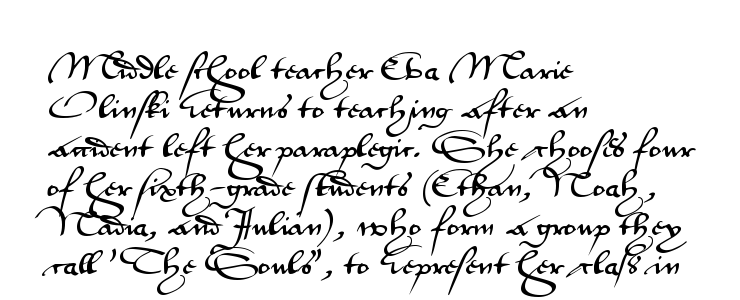
Q: Is the text italic (slanted)? A: Yes.
Q: Is the text underlined? A: No.
Q: How is the paragraph aligned? A: Left-aligned.
Q: Is the spacing between letters normal or unusually wide? A: Normal.
Q: Is the spacing between lines tight, normal or loose? A: Normal.
